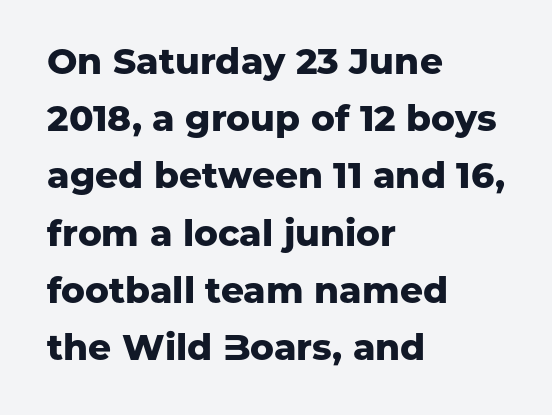
Q: Is the text bold? A: Yes.
Q: Is the text italic (slanted)? A: No, it is upright.
Q: Is the typeface a serif or a sans-serif typeface? A: Sans-serif.
Q: Is the text underlined? A: No.
Q: How is the paragraph aligned? A: Left-aligned.
Q: Is the spacing between letters normal or unusually wide? A: Normal.
Q: Is the spacing between lines tight, normal or loose? A: Normal.
Q: Width (condensed, normal, or wide)? A: Normal.
Q: Stroke contrast? A: Low.
Q: x-height? A: Medium.
Q: Monospaced? A: No.
